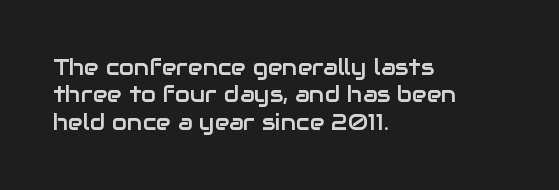
Letter spacing: default. Words float on clear page, feet unadorned. Every stem runs plumb, perpendicular to the baseline. Is there much room between lines? A standard amount, neither cramped nor airy. Reading down the block, your eye returns to a fixed left position each line.
